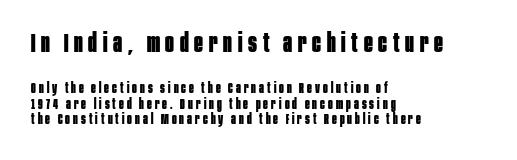
How would I describe the line gaps? Narrow and economical. A student would notice the top passage is typeset larger than what follows. Each word looks stretched out because of the extra space between its letters. Every row of glyphs begins at an identical x-position on the left. Heft: maximum for text — a bold.
